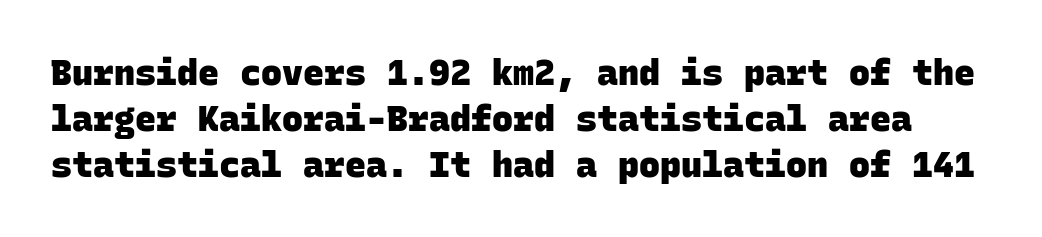
No word sits above an underline. Notice how thick the strokes are: this is what a full bold looks like. Spacing verdict: monospaced, one width for all characters. The rows are spaced the way most documents space them. Here the glyphs are tracked normally, forming tight word shapes. Stroke terminals: plain, sans-serif.
